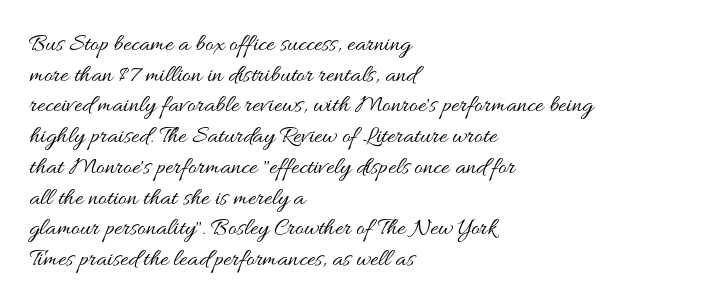
The letters look calm and open, with moderate or lighter stems. Descenders are the only things crossing below the line. Left-aligned paragraph, ragged on the right. Short note: letters normally spaced.
